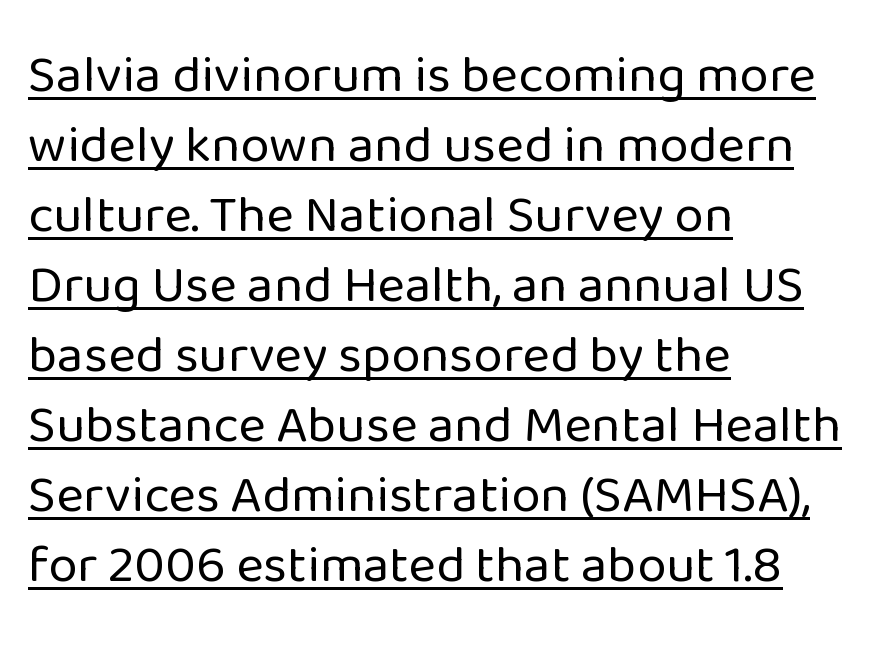
{"serif": "no", "italic": "no", "bold": "no", "weight": "regular", "width": "normal", "stroke_contrast": "low", "x_height": "medium", "monospaced": "no", "underline": "yes", "align": "left", "line_spacing": "normal", "line_spacing_ratio": 1.32, "letter_spacing": "normal", "letter_spacing_em": 0.0, "glyph_px": 53}
